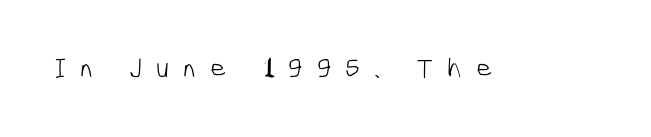
{"serif": "no", "bold": "no", "weight": "light", "width": "condensed", "stroke_contrast": "low", "x_height": "medium", "monospaced": "no", "underline": "no", "letter_spacing": "wide", "letter_spacing_em": 0.5, "glyph_px": 28}
